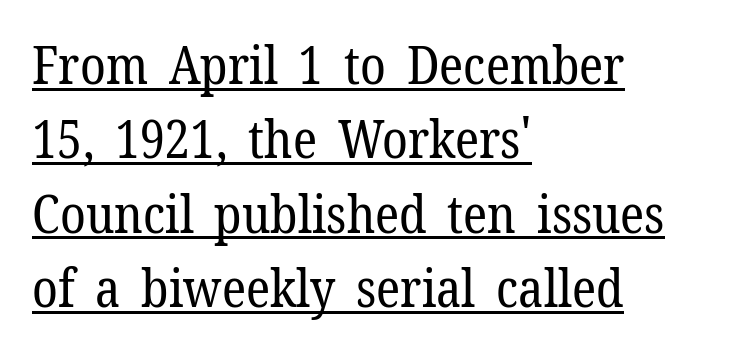
Q: Is the text bold? A: No.
Q: Is the text italic (slanted)? A: No, it is upright.
Q: Is the typeface a serif or a sans-serif typeface? A: Serif.
Q: Is the text underlined? A: Yes.
Q: How is the paragraph aligned? A: Left-aligned.
Q: Is the spacing between letters normal or unusually wide? A: Normal.
Q: Is the spacing between lines tight, normal or loose? A: Normal.
Q: Width (condensed, normal, or wide)? A: Normal.
Q: Stroke contrast? A: Low.
Q: x-height? A: Medium.
Q: Monospaced? A: No.
